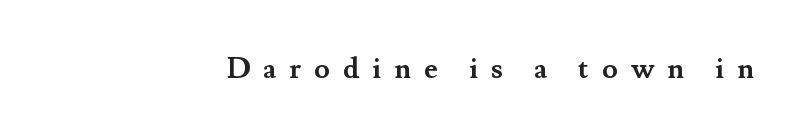
The image shows 29 px semibold serif type, upright; set right-aligned, unusually wide letter spacing (+0.44 em), not underlined; medium stroke contrast and a small x-height.
